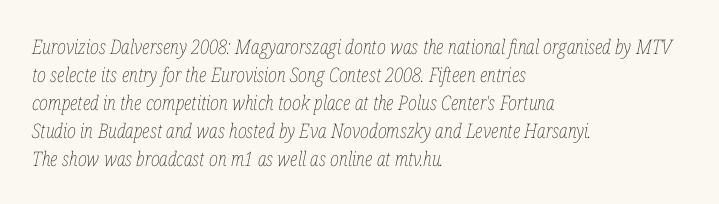
Q: Is the text bold? A: No.
Q: Is the text italic (slanted)? A: Yes, it leans right by about 12 degrees.
Q: Is the text underlined? A: No.
Q: How is the paragraph aligned? A: Left-aligned.
Q: Is the spacing between letters normal or unusually wide? A: Normal.
Q: Is the spacing between lines tight, normal or loose? A: Normal.
